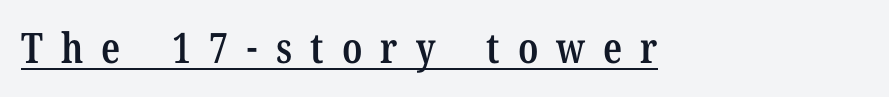
{"serif": "yes", "italic": "no", "bold": "semi", "weight": "semibold", "width": "condensed", "stroke_contrast": "low", "x_height": "medium", "monospaced": "no", "underline": "yes", "letter_spacing": "wide", "letter_spacing_em": 0.43, "glyph_px": 42}
